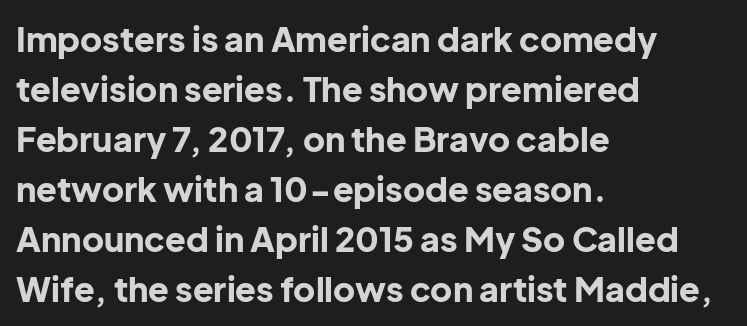
Q: Is the text bold? A: Yes.
Q: Is the text italic (slanted)? A: No, it is upright.
Q: Is the typeface a serif or a sans-serif typeface? A: Sans-serif.
Q: Is the text underlined? A: No.
Q: How is the paragraph aligned? A: Left-aligned.
Q: Is the spacing between letters normal or unusually wide? A: Normal.
Q: Is the spacing between lines tight, normal or loose? A: Normal.
Q: Width (condensed, normal, or wide)? A: Normal.
Q: Stroke contrast? A: Low.
Q: x-height? A: Medium.
Q: Monospaced? A: No.
